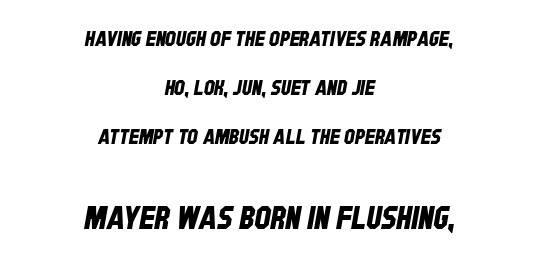
Descenders are the only things crossing below the line. The passage shown is typed in a proportional face where columns would drift. The lines are quadded center. The letters sit at their default tracking, neither squeezed nor spread. Which of the two is more prominent by size? The second, at the bottom.
